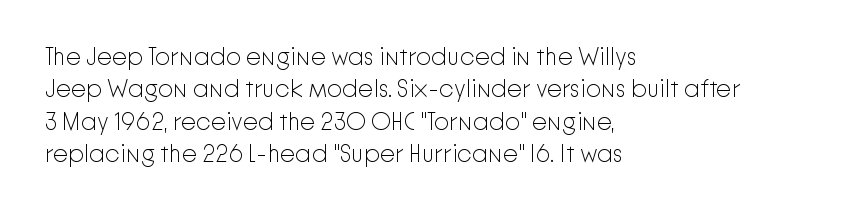
Q: Is the text bold? A: No.
Q: Is the text italic (slanted)? A: No, it is upright.
Q: Is the text underlined? A: No.
Q: How is the paragraph aligned? A: Left-aligned.
Q: Is the spacing between letters normal or unusually wide? A: Normal.
Q: Is the spacing between lines tight, normal or loose? A: Normal.
